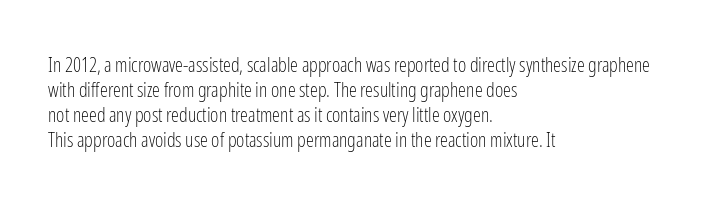
Underline: absent. These glyphs show unthickened strokes, regular width or finer. The leading is moderate, giving the passage an even texture. Upright lettering throughout.
